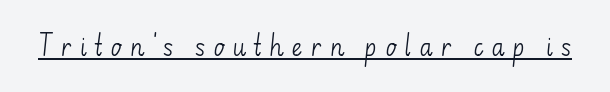
The image shows 23 px text type; set unusually wide letter spacing (+0.33 em), underlined.
